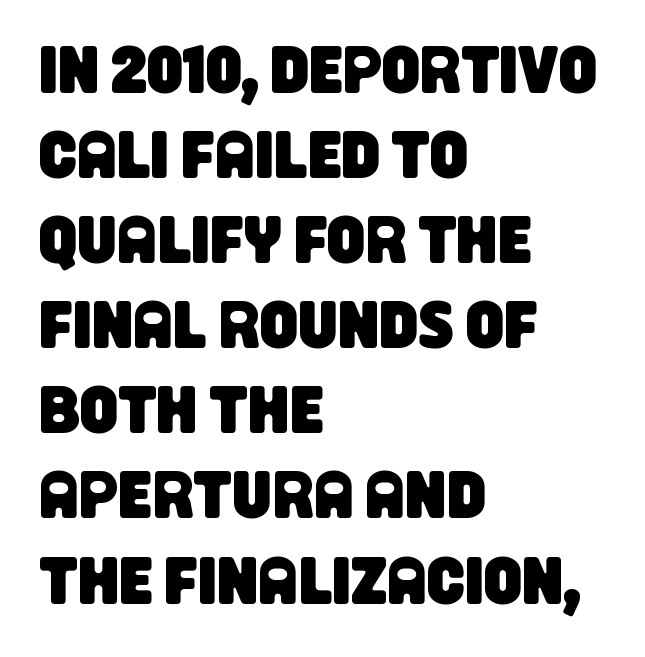
Font category for this specimen: sans-serif. Vertical spacing — default. The letters advance in unequal steps, a hallmark of proportional type. Check the space under the baseline: it is left empty.
